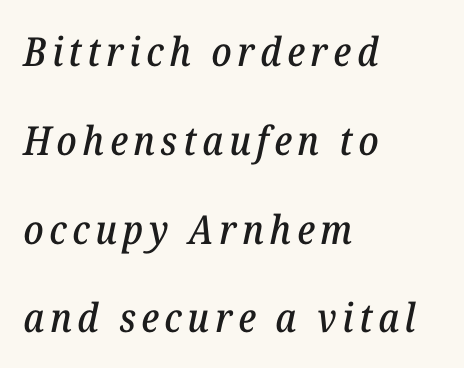
A student would call this left alignment; a typographer would say flush left, rag right. The axis of the letterforms is tilted away from vertical. The rendering uses natural spacing where letterforms have individual widths. If you measured baseline to baseline, you'd find a long distance. Rule under the text: the space is simply empty. Old-style or modern, the face here clearly has serifs.
